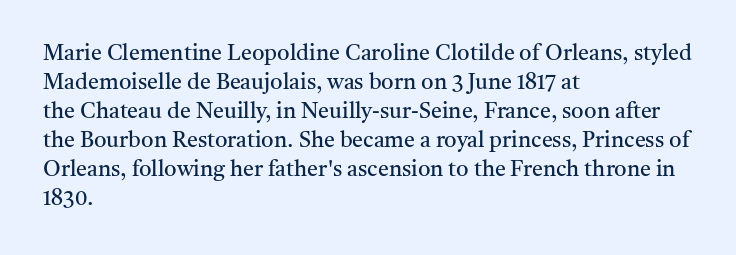
The image shows 22 px text type, upright; set left-aligned, normal line spacing (1.32x), normal letter spacing, not underlined.
